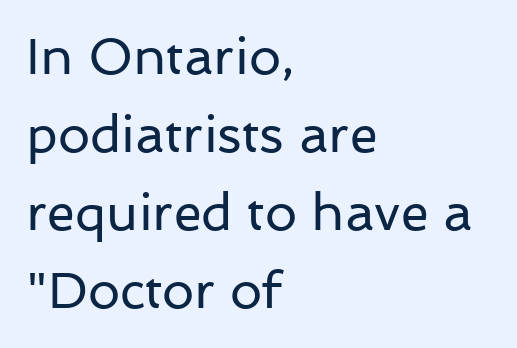
Q: Is the text bold? A: No.
Q: Is the text italic (slanted)? A: No, it is upright.
Q: Is the typeface a serif or a sans-serif typeface? A: Sans-serif.
Q: Is the text underlined? A: No.
Q: How is the paragraph aligned? A: Left-aligned.
Q: Is the spacing between letters normal or unusually wide? A: Normal.
Q: Is the spacing between lines tight, normal or loose? A: Normal.
Q: Width (condensed, normal, or wide)? A: Normal.
Q: Stroke contrast? A: Low.
Q: x-height? A: Medium.
Q: Monospaced? A: No.
